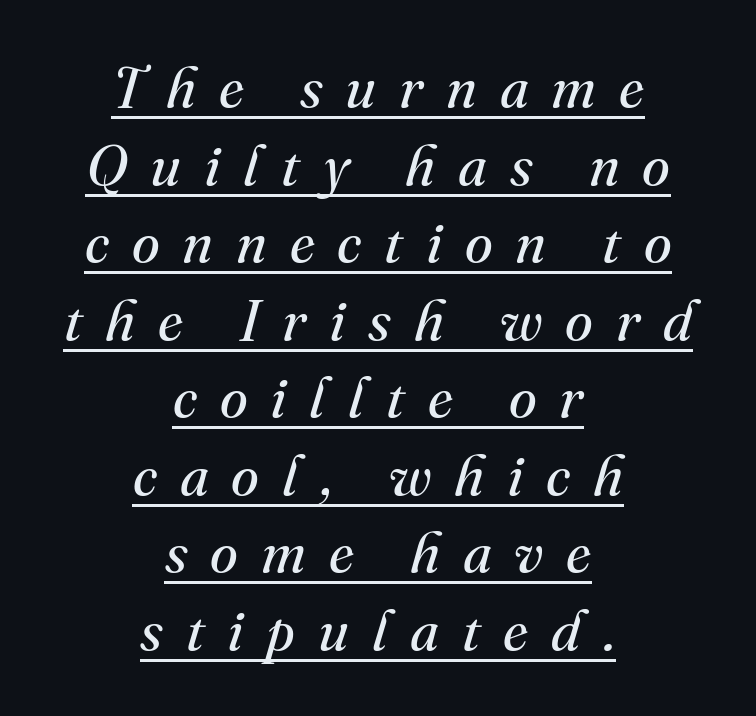
{"serif": "yes", "italic": "yes", "lean": "right", "slant_degrees": 16, "bold": "no", "weight": "regular", "width": "normal", "stroke_contrast": "medium", "x_height": "small", "monospaced": "no", "underline": "yes", "align": "center", "line_spacing": "normal", "line_spacing_ratio": 1.36, "letter_spacing": "wide", "letter_spacing_em": 0.4, "glyph_px": 57}
